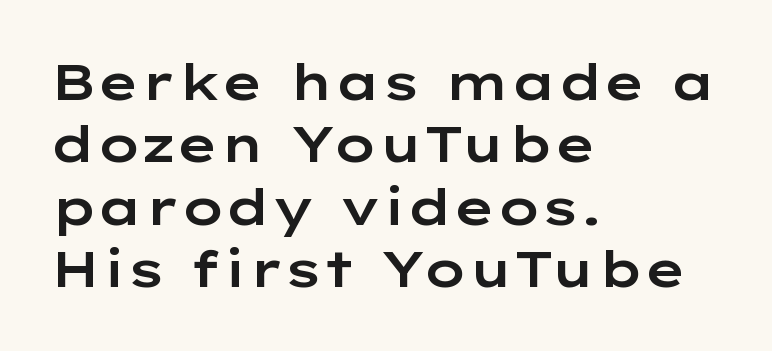
The image shows 50 px wide sans-serif type, upright; set left-aligned, normal line spacing (1.25x), normal letter spacing, not underlined; low stroke contrast and a medium x-height.
